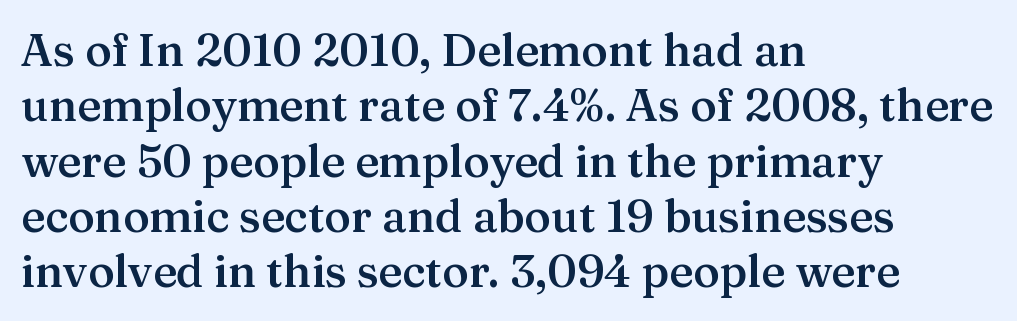
A fair bit of extra ink — the face is semibold, not bold. These lines keep a tight, regular rhythm from letter to letter. The specimen omits any rule beneath the text block's lines. The font's upright variant was chosen for this text. Character widths vary here, with narrow letters taking less room than wide ones. Compared with a centered layout, this one pins lines to the left instead.
